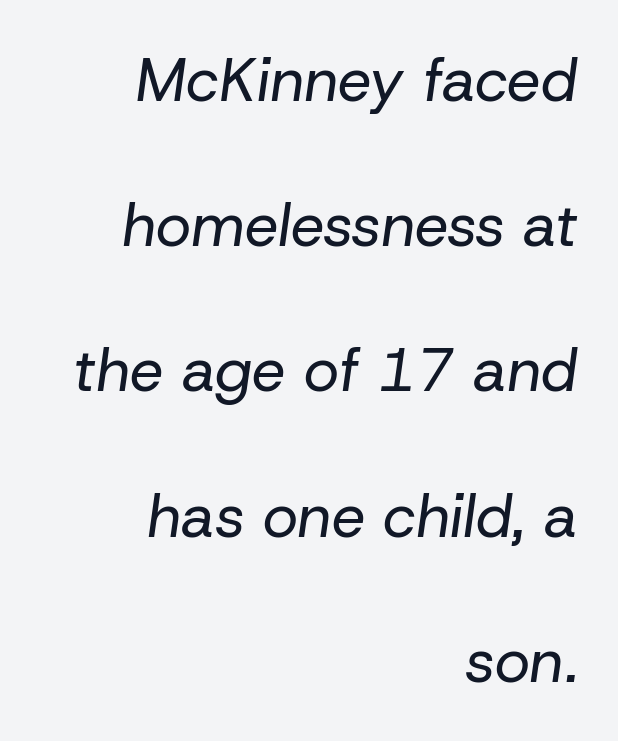
{"italic": "yes", "lean": "right", "slant_degrees": 8, "bold": "no", "weight": "regular", "width": "normal", "stroke_contrast": "low", "x_height": "medium", "monospaced": "no", "underline": "no", "align": "right", "line_spacing": "loose", "line_spacing_ratio": 2.42, "letter_spacing": "normal", "letter_spacing_em": 0.0, "glyph_px": 60}
